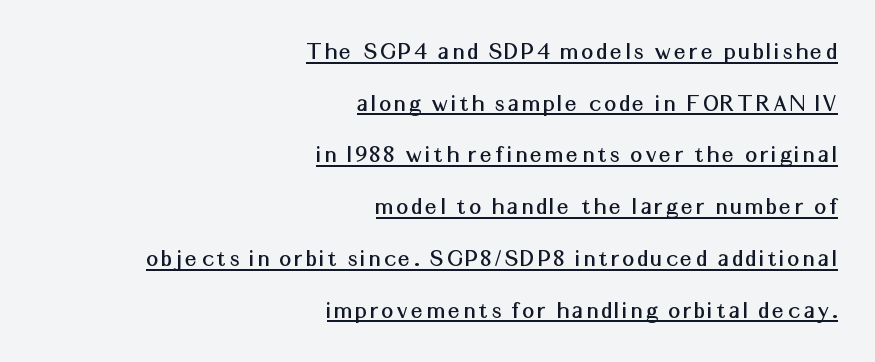
Rendered with straight, roman letterforms. Compared with undecorated copy, this sample adds a rule below the words. This sample trades compactness for vertical openness between lines. One-word summary of the alignment: right.
